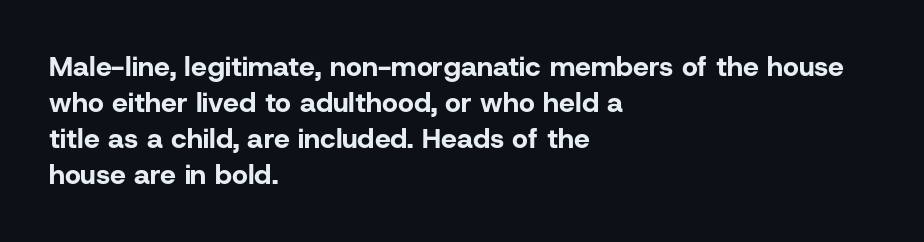
Q: Is the text bold? A: Yes.
Q: Is the text italic (slanted)? A: No, it is upright.
Q: Is the typeface a serif or a sans-serif typeface? A: Sans-serif.
Q: Is the text underlined? A: No.
Q: How is the paragraph aligned? A: Left-aligned.
Q: Is the spacing between letters normal or unusually wide? A: Normal.
Q: Is the spacing between lines tight, normal or loose? A: Normal.
Q: Width (condensed, normal, or wide)? A: Normal.
Q: Stroke contrast? A: Low.
Q: x-height? A: Medium.
Q: Monospaced? A: No.
